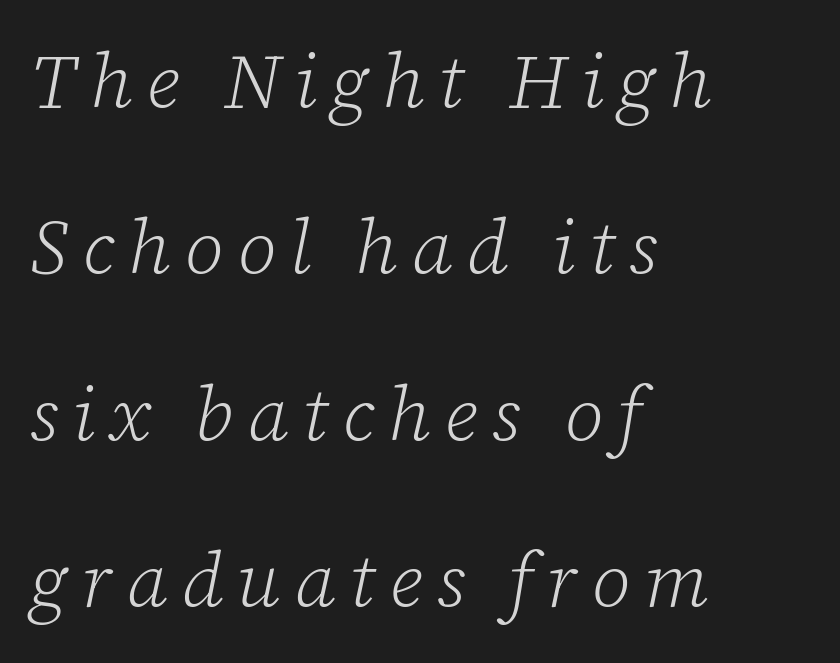
Each new line begins a long way beneath the previous one. Spacing verdict: proportional, widths tailored to each character. The strip under each line holds only bare page. Stems and bowls with no extra thickness — not bold. Does the copy run flush right? No — it runs flush left.
